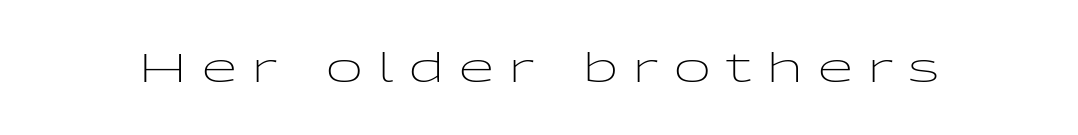
Q: Is the text bold? A: No.
Q: Is the text italic (slanted)? A: No, it is upright.
Q: Is the typeface a serif or a sans-serif typeface? A: Sans-serif.
Q: Is the text underlined? A: No.
Q: Is the spacing between letters normal or unusually wide? A: Unusually wide.
Q: Width (condensed, normal, or wide)? A: Wide.
Q: Stroke contrast? A: Low.
Q: x-height? A: Medium.
Q: Monospaced? A: No.
